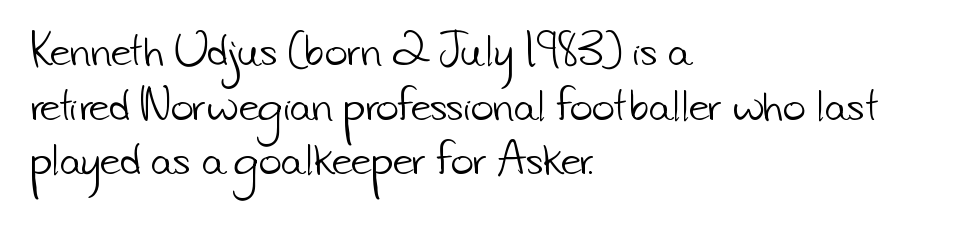
Stroke terminals: plain, sans-serif. No heavy texture on the line: the type isn't bold. Layout note: lines flush left. The words here are not underlined.
